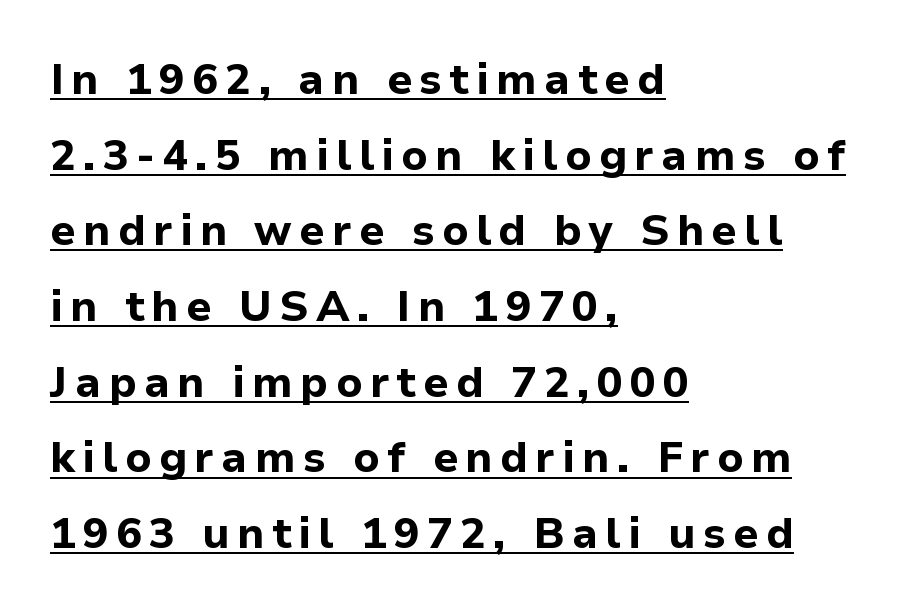
Q: Is the text bold? A: Yes.
Q: Is the text italic (slanted)? A: No, it is upright.
Q: Is the typeface a serif or a sans-serif typeface? A: Sans-serif.
Q: Is the text underlined? A: Yes.
Q: How is the paragraph aligned? A: Left-aligned.
Q: Width (condensed, normal, or wide)? A: Normal.
Q: Stroke contrast? A: Low.
Q: x-height? A: Medium.
Q: Monospaced? A: No.
